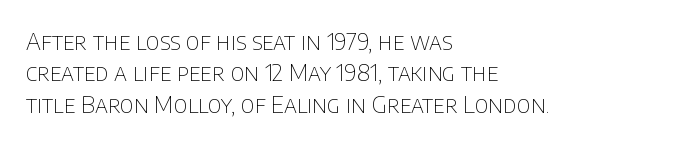
One glance says typical: line gaps are just what's usual. What stands out about the letter spacing? Nothing — it is the standard amount. This reads as an unemphasized weight, regular at the heaviest. The text block is weighted toward the left margin, trailing off unevenly rightward. Descender tails drop into unmarked territory. The specimen reads as upright at a glance.
